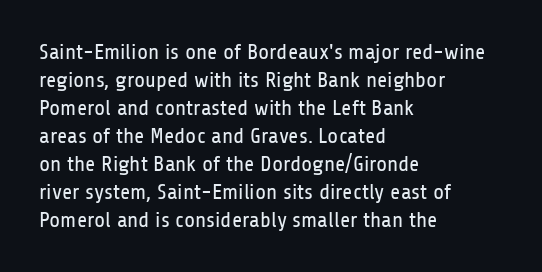
{"italic": "no", "bold": "no", "underline": "no", "align": "left", "line_spacing": "normal", "line_spacing_ratio": 1.27, "letter_spacing": "normal", "letter_spacing_em": 0.0, "glyph_px": 22}
